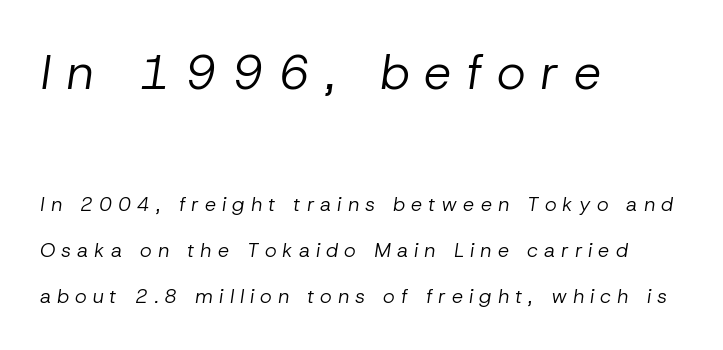
The more generous point size was reserved for the upper chunk. Is the type heavy? It reads as light-to-regular instead. Here the designer chose a conventional face with non-uniform glyph widths. Observe the lean: these are italic letterforms.
